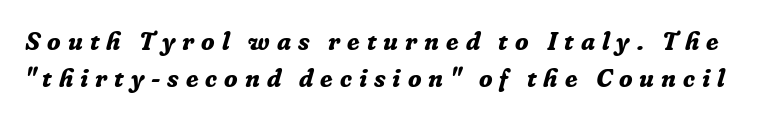
Q: Is the text bold? A: Yes.
Q: Is the text italic (slanted)? A: Yes, it leans right by about 16 degrees.
Q: Is the text underlined? A: No.
Q: Is the spacing between letters normal or unusually wide? A: Unusually wide.
Q: Is the spacing between lines tight, normal or loose? A: Normal.
